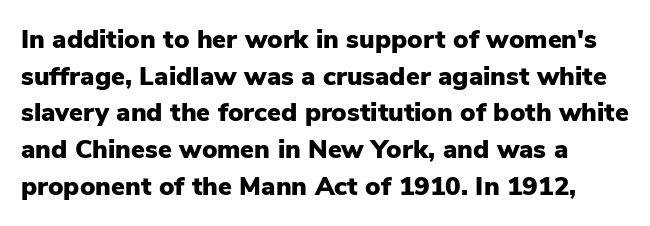
The image shows 26 px bold type, upright; set left-aligned, normal line spacing (1.41x), normal letter spacing, not underlined.
